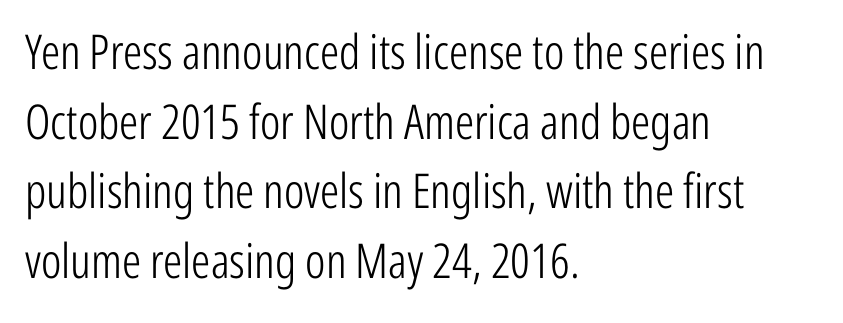
The image shows 48 px light, condensed sans-serif type, upright; set left-aligned, normal line spacing (1.45x), normal letter spacing, not underlined; low stroke contrast and a medium x-height.
